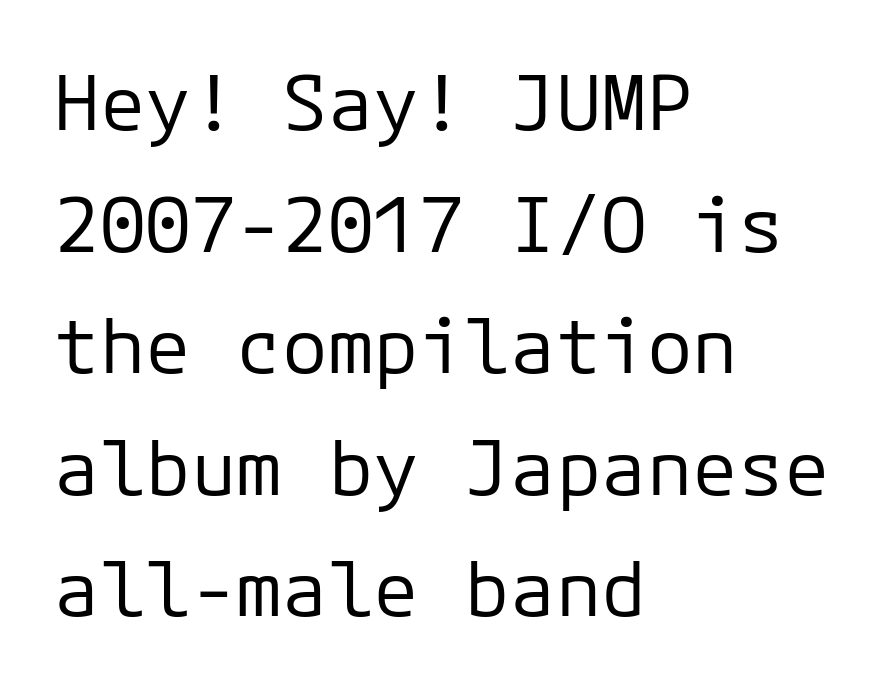
Q: Is the text bold? A: No.
Q: Is the text italic (slanted)? A: No, it is upright.
Q: Is the typeface a serif or a sans-serif typeface? A: Sans-serif.
Q: Is the text underlined? A: No.
Q: How is the paragraph aligned? A: Left-aligned.
Q: Is the spacing between letters normal or unusually wide? A: Normal.
Q: Is the spacing between lines tight, normal or loose? A: Normal.
Q: Width (condensed, normal, or wide)? A: Normal.
Q: Stroke contrast? A: Low.
Q: x-height? A: Medium.
Q: Monospaced? A: Yes.
